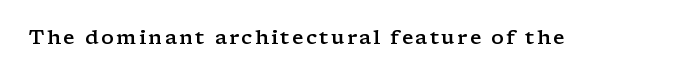
Italic? Not at all — the glyphs are vertical. The passage shown is not underscored anywhere. I'd describe the lettering as semibold — firm but not a full bold.
